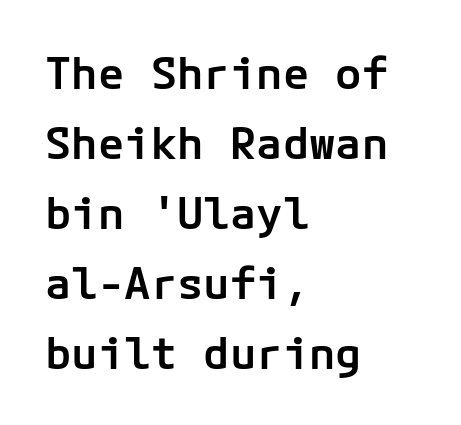
{"serif": "no", "italic": "no", "bold": "semi", "weight": "semibold", "width": "normal", "stroke_contrast": "low", "x_height": "medium", "underline": "no", "align": "left", "line_spacing": "normal", "line_spacing_ratio": 1.59, "letter_spacing": "normal", "letter_spacing_em": 0.0, "glyph_px": 44}
